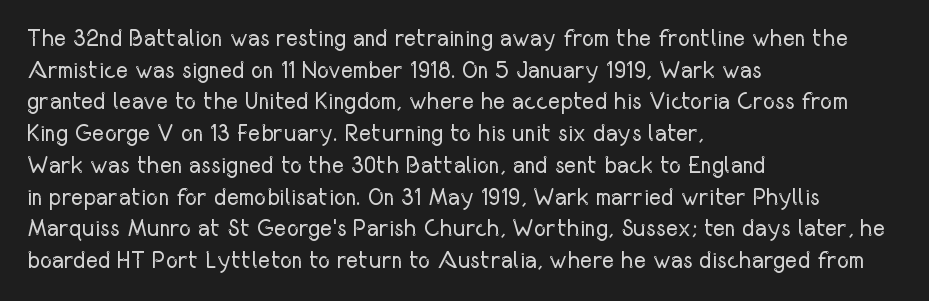
{"italic": "no", "bold": "no", "underline": "no", "align": "left", "line_spacing": "normal", "line_spacing_ratio": 1.38, "letter_spacing": "normal", "letter_spacing_em": 0.0, "glyph_px": 23}
